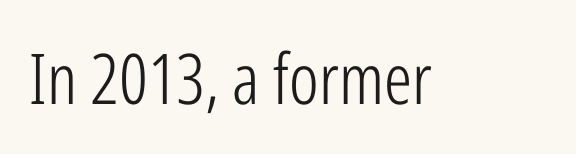
The image shows 70 px light, condensed sans-serif type, upright; set normal letter spacing, not underlined; low stroke contrast and a medium x-height.
